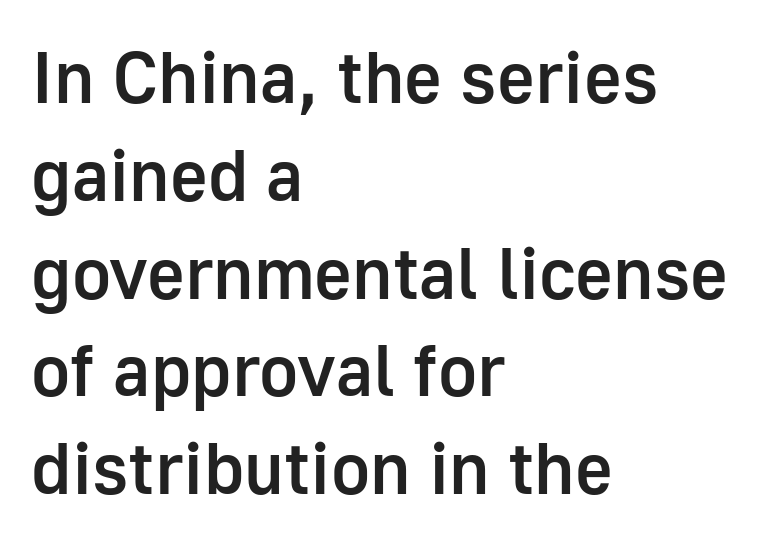
The designer went with a sans here, leaving each stem footless. Quick note: not italic, upright. Strokes here are thickened, but only to semibold level. The lines are quadded left. A typesetter would call this leading conventional body-copy spacing.
